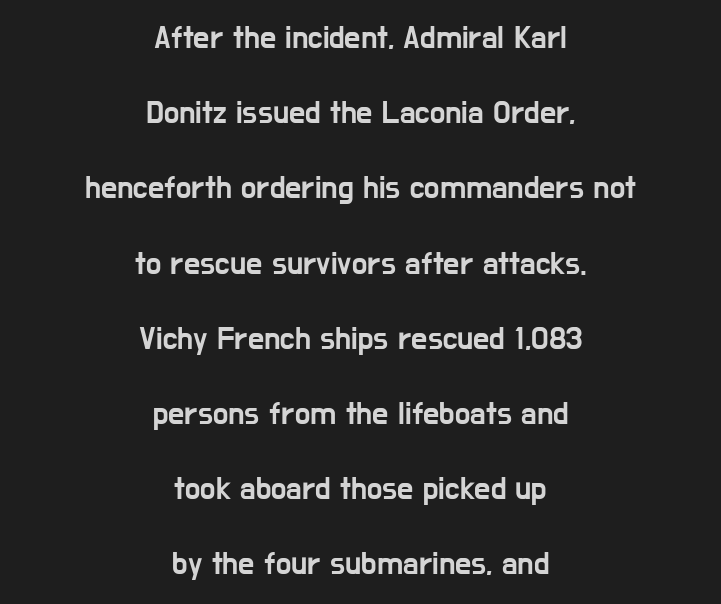
Tall strokes in this sample are plumb rather than angled. Here the glyphs are tracked normally, forming tight word shapes. These lines stand farther apart than default settings would place them. A typesetter would call this proportional, since set widths differ per character. This rendering features lettering with no underline.
